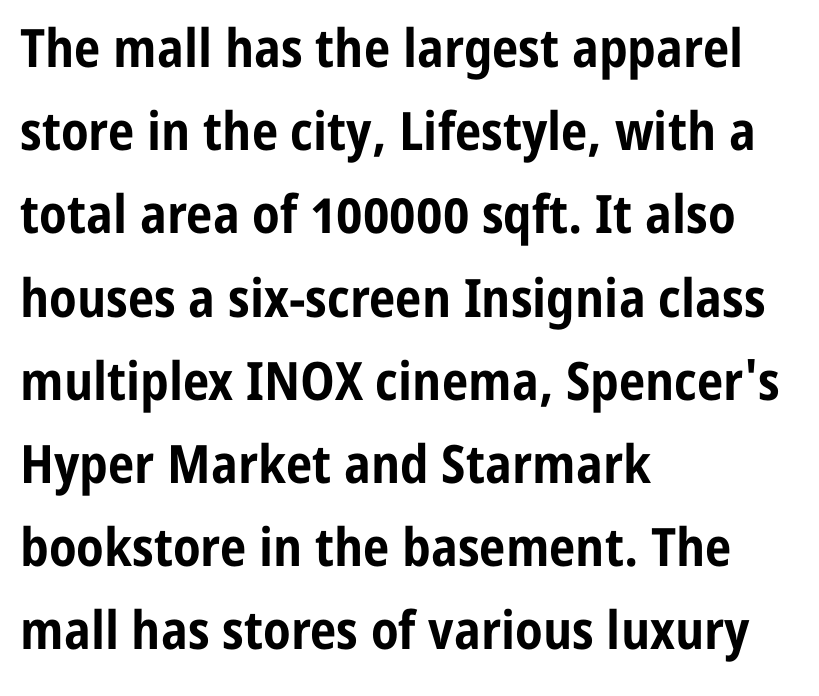
Q: Is the text bold? A: Yes.
Q: Is the text italic (slanted)? A: No, it is upright.
Q: Is the typeface a serif or a sans-serif typeface? A: Sans-serif.
Q: Is the text underlined? A: No.
Q: How is the paragraph aligned? A: Left-aligned.
Q: Is the spacing between letters normal or unusually wide? A: Normal.
Q: Is the spacing between lines tight, normal or loose? A: Normal.
Q: Width (condensed, normal, or wide)? A: Condensed.
Q: Stroke contrast? A: Low.
Q: x-height? A: Medium.
Q: Monospaced? A: No.
